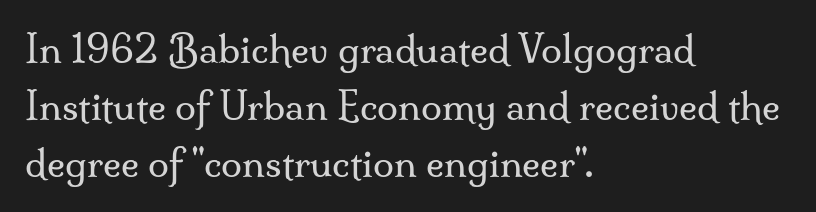
Any mark beneath the type? The region is blank. The font sits on the lighter half of the weight spectrum, regular included. Posture: vertical. Teacher's note: observe the even left margin — that is flush-left alignment. This rendering leaves character spacing at its baseline value. The lines sit at an ordinary, default distance from one another.
